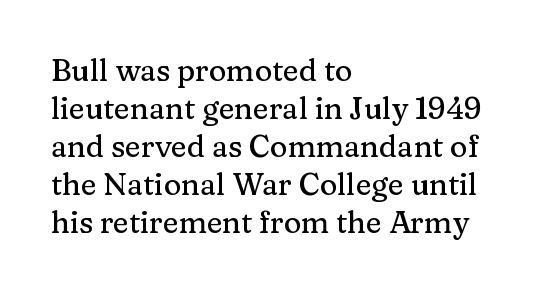
Q: Is the text italic (slanted)? A: No, it is upright.
Q: Is the typeface a serif or a sans-serif typeface? A: Serif.
Q: Is the text underlined? A: No.
Q: How is the paragraph aligned? A: Left-aligned.
Q: Is the spacing between letters normal or unusually wide? A: Normal.
Q: Is the spacing between lines tight, normal or loose? A: Normal.
Q: Width (condensed, normal, or wide)? A: Normal.
Q: Stroke contrast? A: Medium.
Q: x-height? A: Medium.
Q: Monospaced? A: No.
